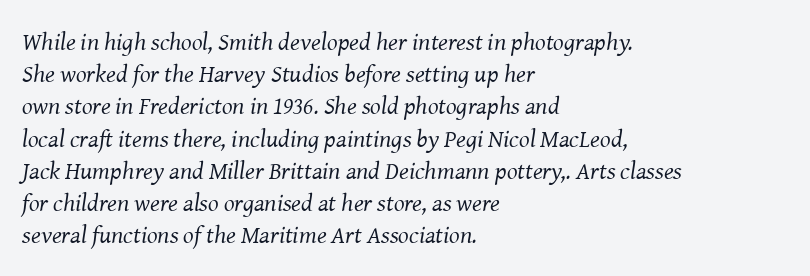
Q: Is the text bold? A: No.
Q: Is the text italic (slanted)? A: Yes, it leans right by about 8 degrees.
Q: Is the text underlined? A: No.
Q: How is the paragraph aligned? A: Left-aligned.
Q: Is the spacing between letters normal or unusually wide? A: Normal.
Q: Is the spacing between lines tight, normal or loose? A: Normal.
